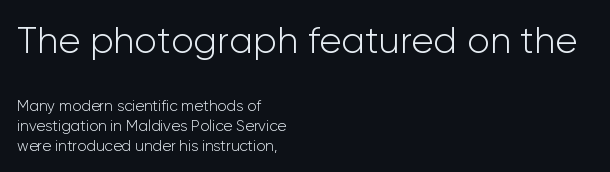
This sample has the flowing, uneven cadence of proportional lettering. Check the space under the baseline: it is left empty. This rendering uses left alignment, leaving the right contour irregular. How would I describe the line gaps? Plain and ordinary. The typography opts for an upright posture over an oblique one. Letterform terminals end flat and unadorned throughout the passage.
